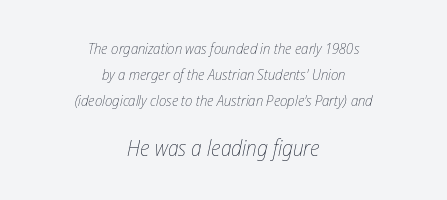
{"italic": "yes", "lean": "right", "slant_degrees": 12, "bold": "no", "underline": "no", "align": "center", "line_spacing_ratio": 1.72, "letter_spacing": "normal", "letter_spacing_em": 0.0, "larger_block": "second", "size_ratio": 1.47, "glyph_px": 22}
